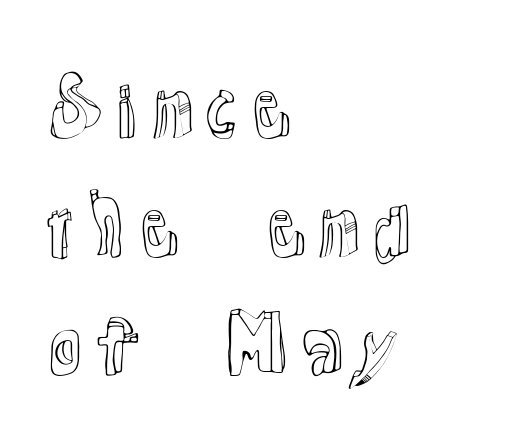
Q: Is the text italic (slanted)? A: No, it is upright.
Q: Is the text underlined? A: No.
Q: How is the paragraph aligned? A: Left-aligned.
Q: Is the spacing between letters normal or unusually wide? A: Normal.
Q: Is the spacing between lines tight, normal or loose? A: Normal.
Q: Width (condensed, normal, or wide)? A: Normal.
Q: x-height? A: Medium.
Q: Monospaced? A: No.
